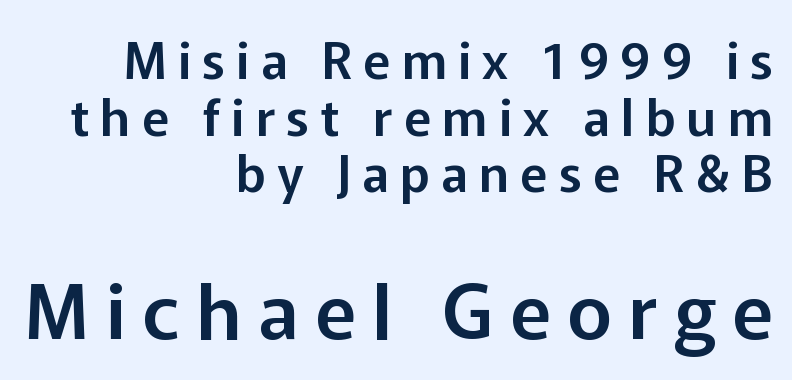
Q: Is the text italic (slanted)? A: No, it is upright.
Q: Is the typeface a serif or a sans-serif typeface? A: Sans-serif.
Q: Is the text underlined? A: No.
Q: How is the paragraph aligned? A: Right-aligned.
Q: Is the spacing between letters normal or unusually wide? A: Unusually wide.
Q: Is the spacing between lines tight, normal or loose? A: Tight.
Q: Which block of text is set in a larger size, the first (top) or the second (bottom)? A: The second (bottom) one.
Q: Width (condensed, normal, or wide)? A: Normal.
Q: Stroke contrast? A: Low.
Q: x-height? A: Medium.
Q: Monospaced? A: No.
